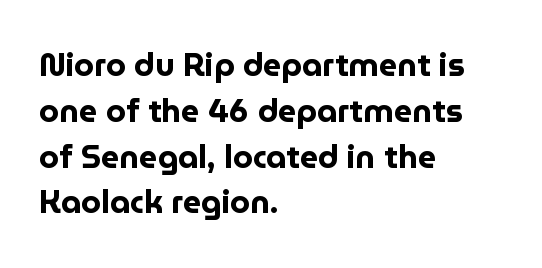
{"serif": "no", "italic": "no", "bold": "yes", "weight": "bold", "width": "normal", "stroke_contrast": "low", "x_height": "medium", "monospaced": "no", "underline": "no", "align": "left", "line_spacing": "normal", "line_spacing_ratio": 1.43, "letter_spacing": "normal", "letter_spacing_em": 0.0, "glyph_px": 32}
